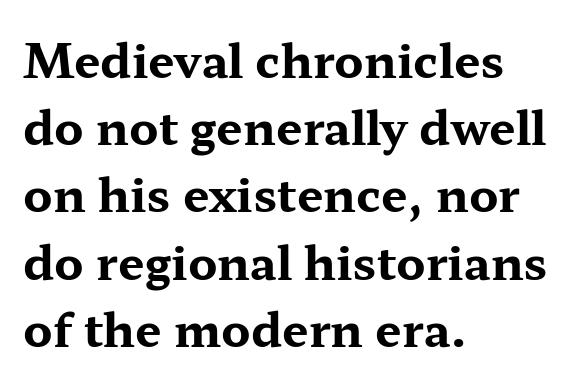
These lines carry a lot of weight — the face is fully bold. This is the regular roman posture of the typeface. Each new line begins a customary step beneath the previous one. Looks like regular typesetting: each glyph gets only the width it needs. One-word summary of the alignment: left. Regarding serifs, this sample has them.
